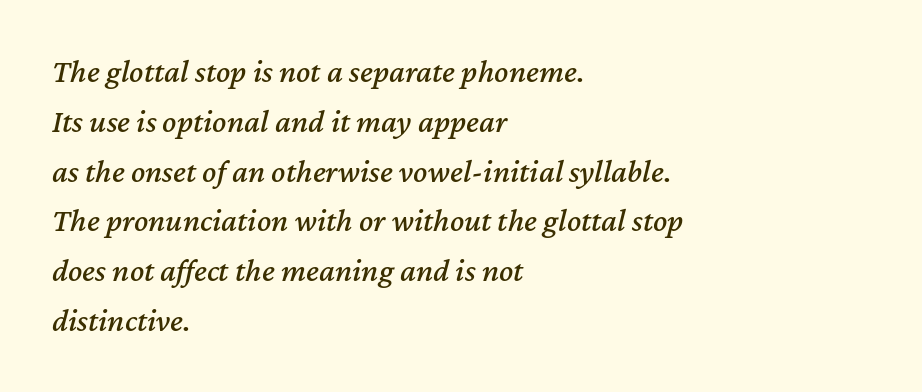
It's the slanting kind of type. Evenly set lines give the paragraph a standard silhouette. Is this a fixed-width face? No — the glyphs have proportional, varying widths. The face used here is rendered with its standard letterfit. The rendering anchors every line to the left-hand side. The specimen omits any rule beneath the text block's lines.
